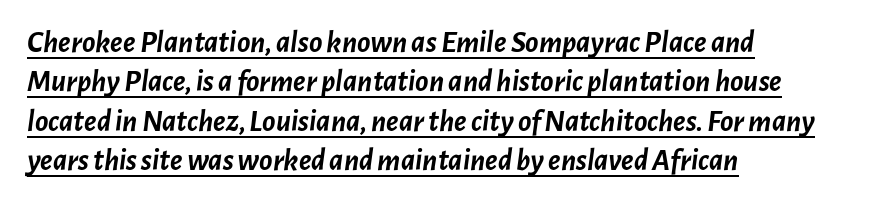
{"italic": "yes", "lean": "right", "slant_degrees": 7, "bold": "yes", "weight": "semibold", "width": "normal", "stroke_contrast": "low", "x_height": "medium", "monospaced": "no", "underline": "yes", "align": "left", "line_spacing": "normal", "line_spacing_ratio": 1.27, "letter_spacing": "normal", "letter_spacing_em": 0.0, "glyph_px": 31}
